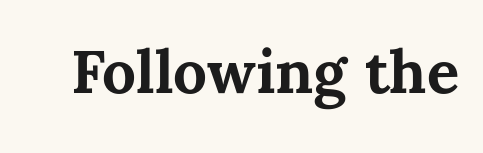
The image shows 60 px bold type, upright; set normal letter spacing, not underlined; medium stroke contrast and a medium x-height.
